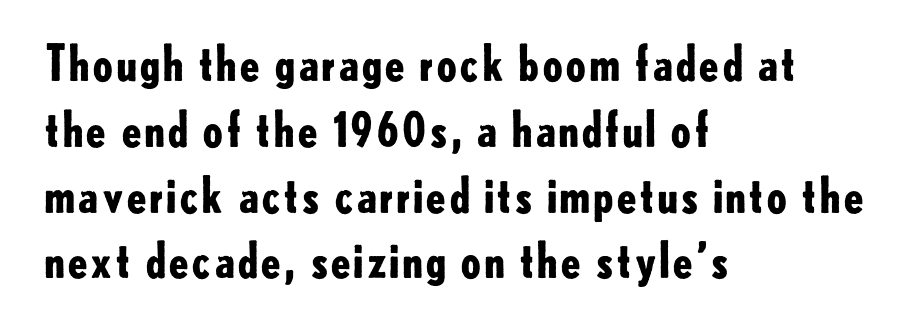
{"serif": "no", "italic": "no", "bold": "yes", "weight": "bold", "width": "normal", "stroke_contrast": "low", "x_height": "small", "monospaced": "no", "underline": "no", "align": "left", "line_spacing": "normal", "line_spacing_ratio": 1.37, "letter_spacing": "normal", "letter_spacing_em": 0.0, "glyph_px": 48}
